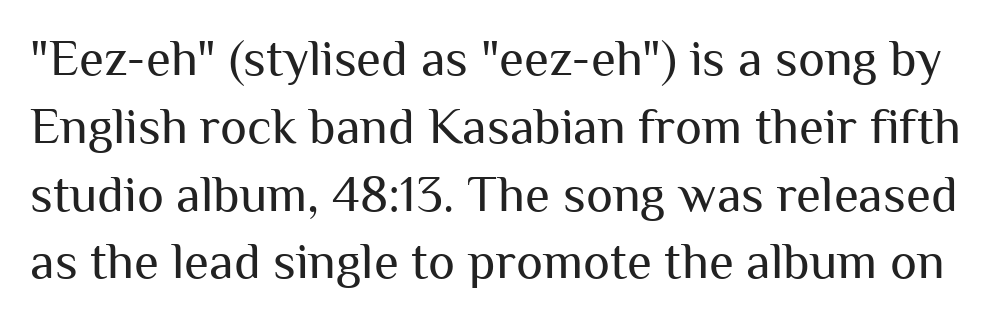
The image shows 51 px regular-weight sans-serif type, upright; set normal line spacing (1.33x), normal letter spacing, not underlined; medium stroke contrast and a medium x-height.
